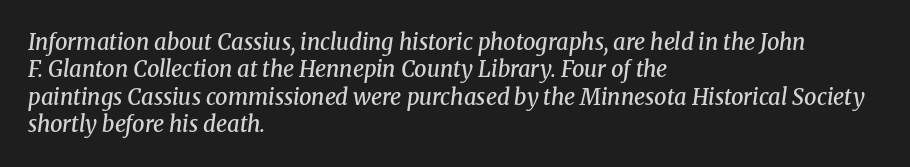
The image shows 22 px text type, italic (leaning right); set left-aligned, normal line spacing (1.25x), normal letter spacing, not underlined.
